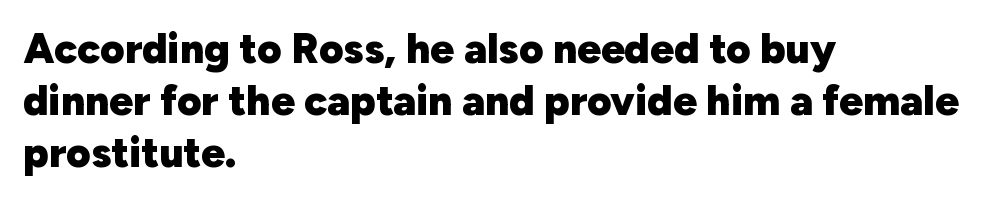
{"serif": "no", "italic": "no", "bold": "yes", "weight": "heavy", "width": "normal", "stroke_contrast": "low", "x_height": "medium", "monospaced": "no", "underline": "no", "align": "left", "line_spacing_ratio": 1.24, "letter_spacing": "normal", "letter_spacing_em": 0.0, "glyph_px": 42}
